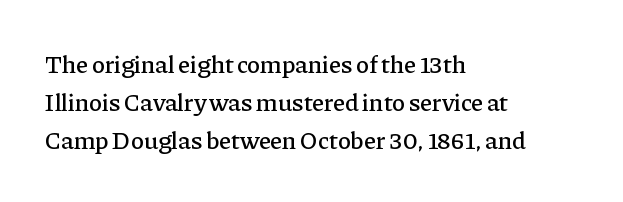
{"italic": "no", "underline": "no", "align": "left", "line_spacing": "normal", "line_spacing_ratio": 1.52, "letter_spacing": "normal", "letter_spacing_em": 0.0, "glyph_px": 25}
